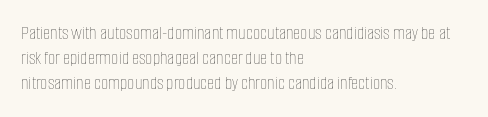
Q: Is the text bold? A: No.
Q: Is the text italic (slanted)? A: No, it is upright.
Q: Is the text underlined? A: No.
Q: How is the paragraph aligned? A: Left-aligned.
Q: Is the spacing between letters normal or unusually wide? A: Normal.
Q: Is the spacing between lines tight, normal or loose? A: Normal.
